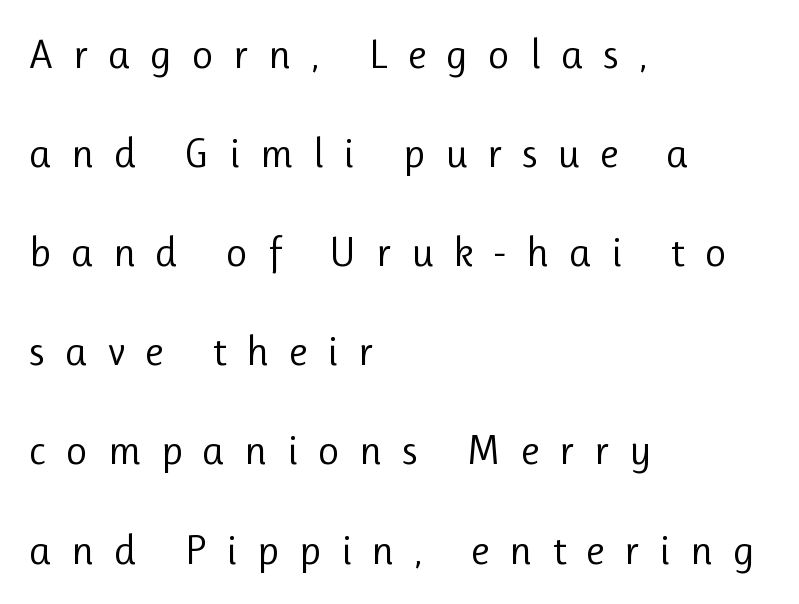
{"serif": "no", "italic": "no", "bold": "no", "weight": "regular", "width": "normal", "stroke_contrast": "low", "x_height": "medium", "monospaced": "no", "underline": "no", "align": "left", "line_spacing": "loose", "line_spacing_ratio": 2.36, "letter_spacing": "wide", "letter_spacing_em": 0.47, "glyph_px": 42}
